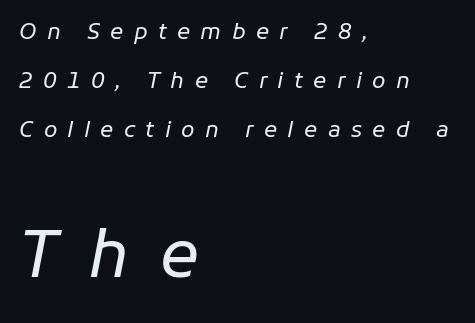
The image shows 65 px regular-weight type, italic (leaning right); set left-aligned, loose line spacing (2.23x), unusually wide letter spacing (+0.47 em), not underlined; the second (bottom) block is 2.95x larger; low stroke contrast and a medium x-height.
